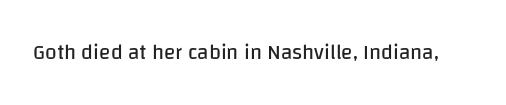
The image shows 21 px text type, upright; set normal letter spacing, not underlined.
